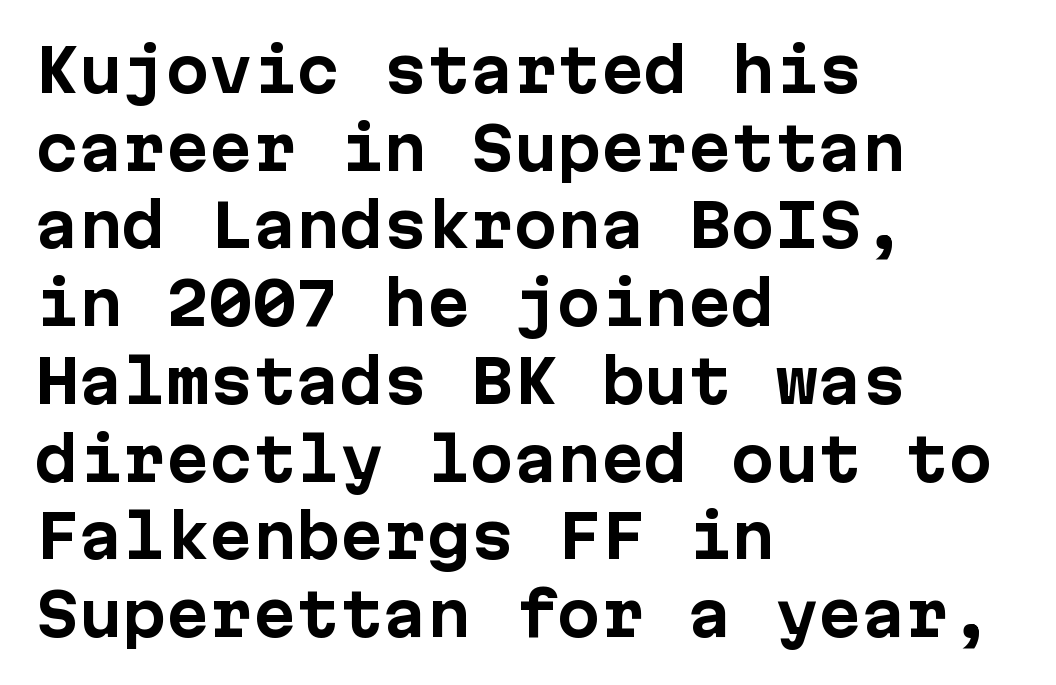
The image shows 58 px bold sans-serif type, upright, monospaced; set left-aligned, normal line spacing (1.34x), normal letter spacing, not underlined; low stroke contrast and a medium x-height.
